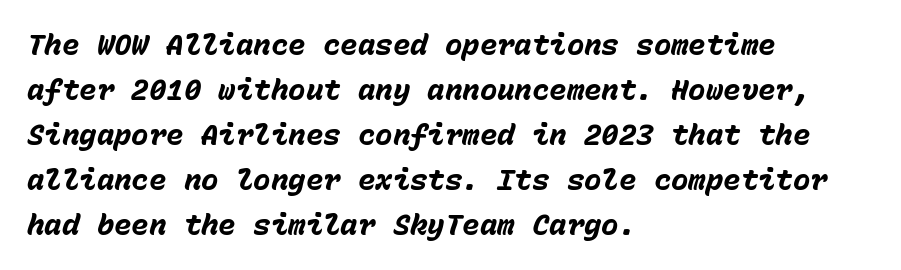
{"italic": "yes", "lean": "right", "slant_degrees": 15, "bold": "yes", "weight": "heavy", "width": "normal", "stroke_contrast": "low", "x_height": "medium", "monospaced": "yes", "underline": "no", "align": "left", "line_spacing": "normal", "line_spacing_ratio": 1.55, "letter_spacing": "normal", "letter_spacing_em": 0.0, "glyph_px": 29}
